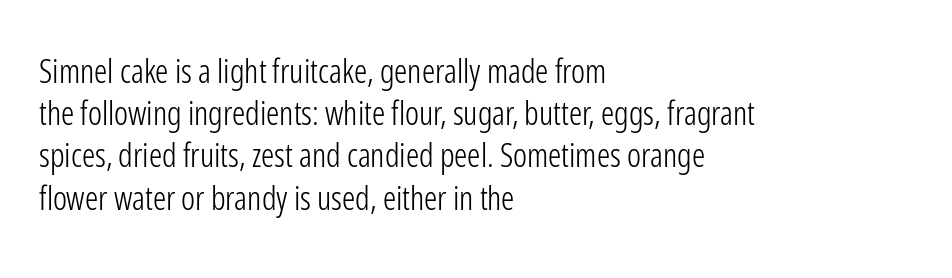
Stroke mass is kept to a normal reading level or below. Does the lettering tilt? It doesn't — this is upright. The type is set solid horizontally, with unmodified tracking. Typeset ragged right — the left edge is the straight one. Compared with typical paragraphs, the rows here are spaced about the same. Nobody drew a line under any word here.
